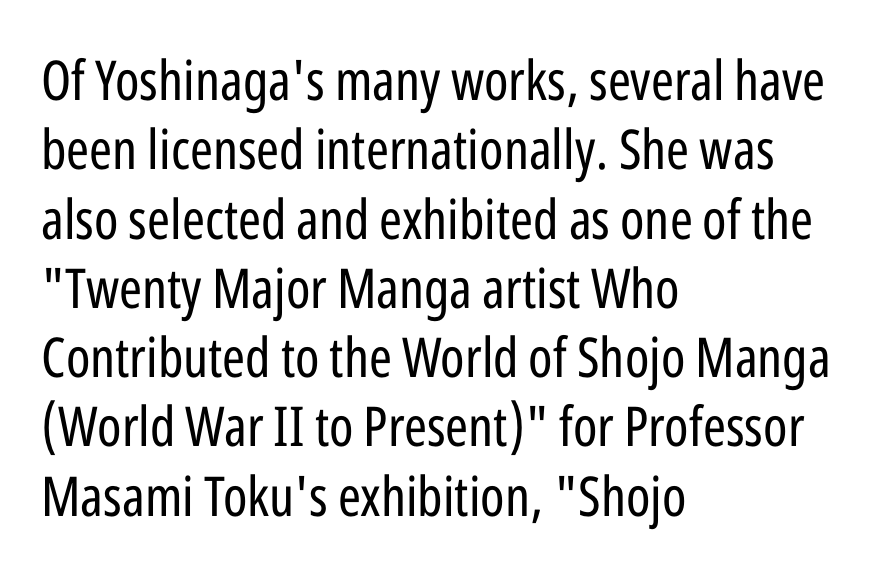
Each letter keeps its own natural width here, so spacing adapts to shape. Regarding serifs, this sample does without them. The space between consecutive lines is moderate. The ragged edge is on the right, which tells us the setting is flush left. Characters remain perfectly vertical along every line. Stems and bowls with no extra thickness — not bold.
